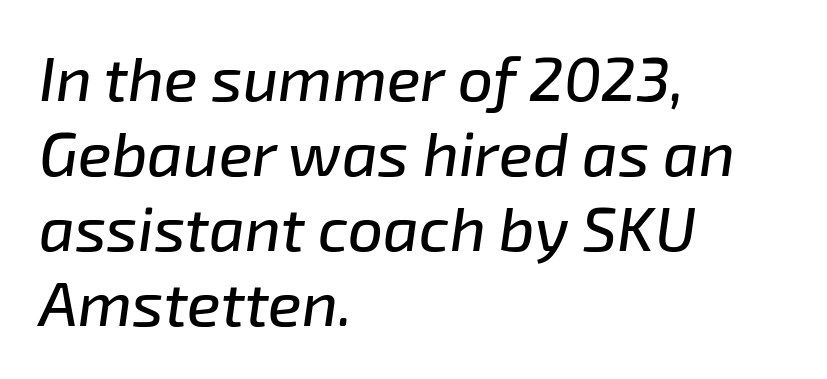
Q: Is the text italic (slanted)? A: Yes, it leans right by about 8 degrees.
Q: Is the text underlined? A: No.
Q: How is the paragraph aligned? A: Left-aligned.
Q: Is the spacing between letters normal or unusually wide? A: Normal.
Q: Width (condensed, normal, or wide)? A: Normal.
Q: Stroke contrast? A: Low.
Q: x-height? A: Medium.
Q: Monospaced? A: No.
